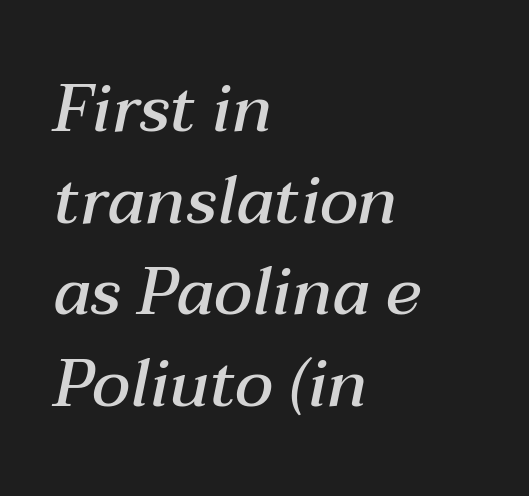
Q: Is the text bold? A: Semi-bold.
Q: Is the text italic (slanted)? A: Yes, it leans right by about 12 degrees.
Q: Is the text underlined? A: No.
Q: How is the paragraph aligned? A: Left-aligned.
Q: Is the spacing between letters normal or unusually wide? A: Normal.
Q: Is the spacing between lines tight, normal or loose? A: Normal.
Q: Width (condensed, normal, or wide)? A: Normal.
Q: Stroke contrast? A: Medium.
Q: x-height? A: Medium.
Q: Monospaced? A: No.
